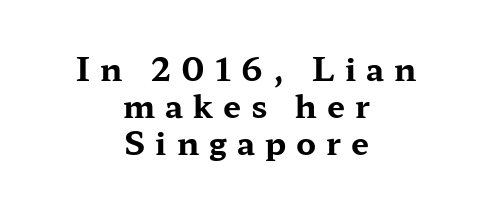
Upright lettering throughout. Do the characters align in a grid? No, the font is proportional. Visually the block forms a symmetrical silhouette, jagged on both flanks. In terms of letterspacing, this is a distinctly airy, spread setting. I'd describe the lettering as bold — thick and assertive.
